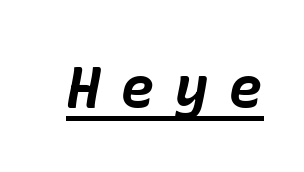
{"italic": "yes", "lean": "right", "slant_degrees": 10, "bold": "yes", "weight": "bold", "width": "normal", "stroke_contrast": "low", "x_height": "medium", "underline": "yes", "letter_spacing": "wide", "letter_spacing_em": 0.33, "glyph_px": 58}
